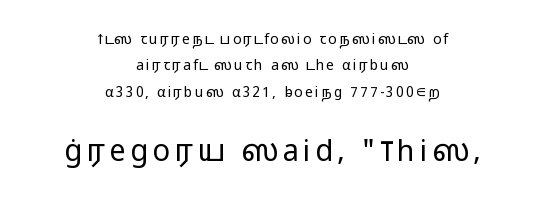
{"serif": "no", "italic": "no", "bold": "no", "weight": "light", "width": "wide", "stroke_contrast": "low", "x_height": "medium", "monospaced": "no", "underline": "no", "align": "center", "line_spacing_ratio": 1.89, "larger_block": "second", "size_ratio": 2.07, "glyph_px": 29}
